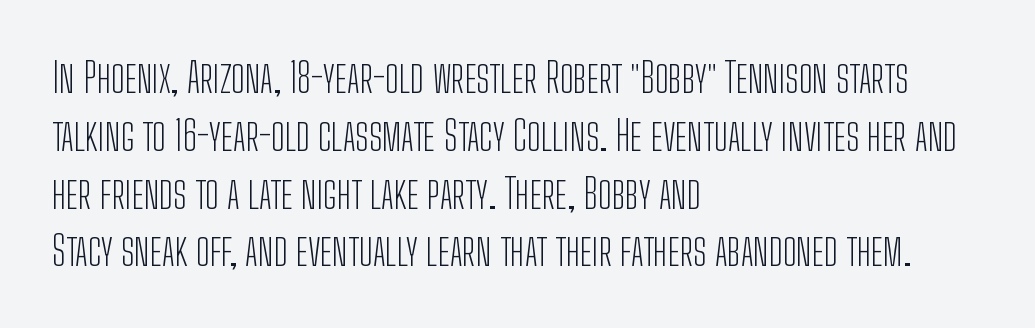
Q: Is the text bold? A: No.
Q: Is the text italic (slanted)? A: No, it is upright.
Q: Is the typeface a serif or a sans-serif typeface? A: Sans-serif.
Q: Is the text underlined? A: No.
Q: How is the paragraph aligned? A: Left-aligned.
Q: Is the spacing between letters normal or unusually wide? A: Normal.
Q: Is the spacing between lines tight, normal or loose? A: Normal.
Q: Width (condensed, normal, or wide)? A: Condensed.
Q: Stroke contrast? A: Low.
Q: x-height? A: Medium.
Q: Monospaced? A: No.
